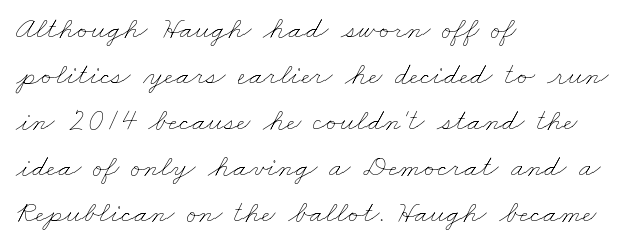
Q: Is the text bold? A: No.
Q: Is the text underlined? A: No.
Q: How is the paragraph aligned? A: Left-aligned.
Q: Is the spacing between letters normal or unusually wide? A: Normal.
Q: Is the spacing between lines tight, normal or loose? A: Normal.
Q: Width (condensed, normal, or wide)? A: Wide.
Q: Stroke contrast? A: Low.
Q: x-height? A: Small.
Q: Monospaced? A: No.
